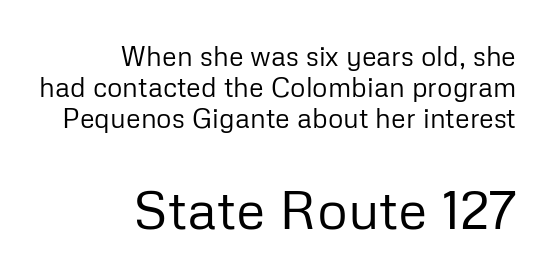
{"serif": "no", "italic": "no", "bold": "no", "weight": "regular", "width": "normal", "stroke_contrast": "low", "x_height": "medium", "monospaced": "no", "underline": "no", "align": "right", "line_spacing": "tight", "line_spacing_ratio": 1.14, "letter_spacing": "normal", "letter_spacing_em": 0.0, "larger_block": "second", "size_ratio": 2.0, "glyph_px": 54}
